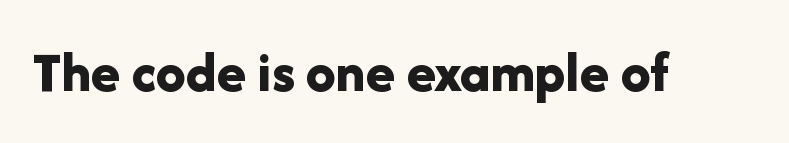
Q: Is the text bold? A: Yes.
Q: Is the text italic (slanted)? A: No, it is upright.
Q: Is the typeface a serif or a sans-serif typeface? A: Sans-serif.
Q: Is the text underlined? A: No.
Q: Is the spacing between letters normal or unusually wide? A: Normal.
Q: Width (condensed, normal, or wide)? A: Normal.
Q: Stroke contrast? A: Low.
Q: x-height? A: Medium.
Q: Monospaced? A: No.
